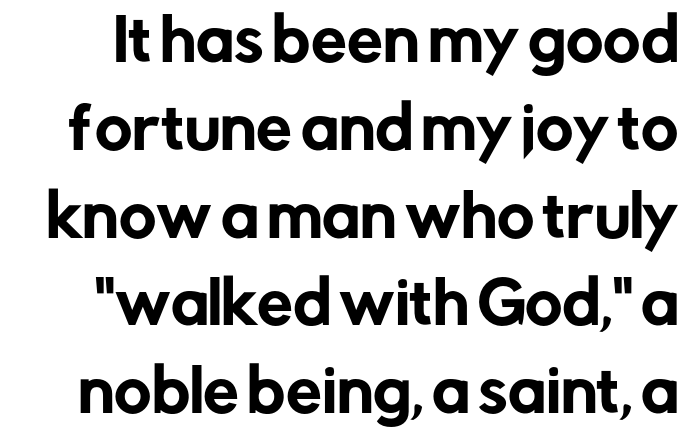
The image shows 57 px sans-serif type, upright; set normal line spacing (1.54x), normal letter spacing, not underlined; low stroke contrast and a medium x-height.
